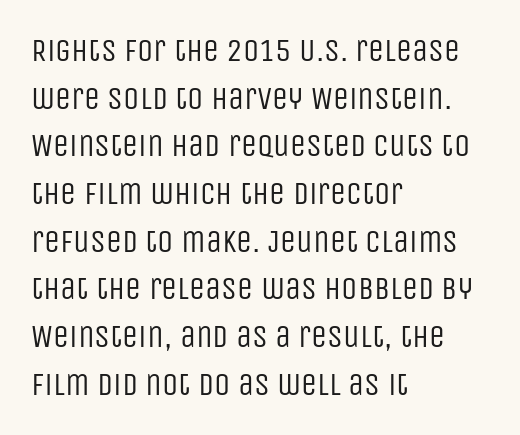
Unbolded letterforms with no extra heft. Note the varied advance widths — an 'i' is clearly narrower than an 'm'. The paragraph shown leans on its left margin. This sample uses a sans-serif face. A typesetter would call this zero additional tracking.
